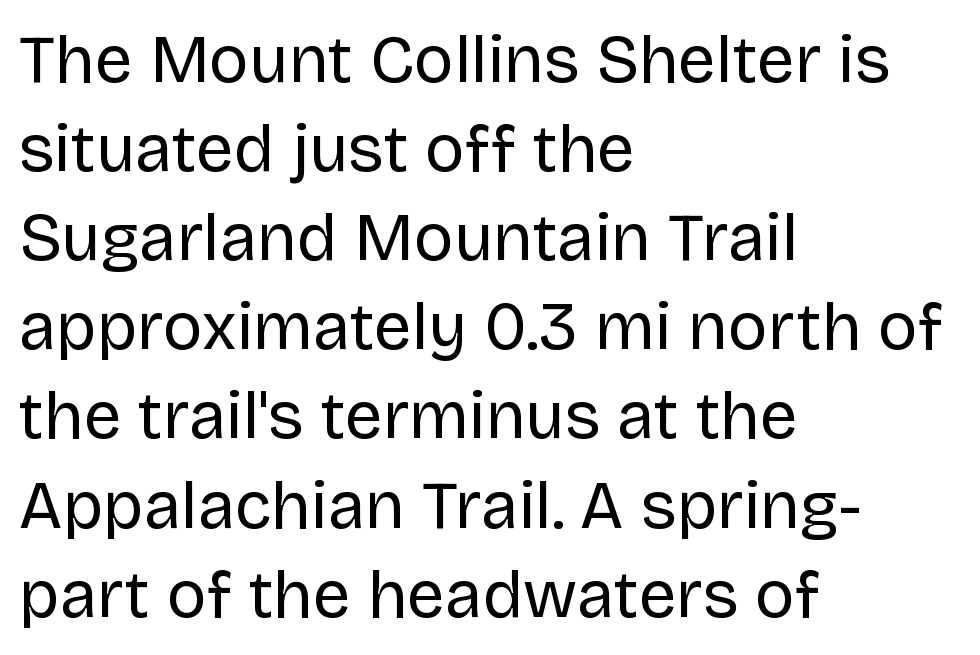
{"serif": "no", "italic": "no", "bold": "no", "weight": "regular", "width": "normal", "stroke_contrast": "low", "x_height": "large", "monospaced": "no", "underline": "no", "align": "left", "line_spacing": "normal", "line_spacing_ratio": 1.33, "letter_spacing": "normal", "letter_spacing_em": 0.0, "glyph_px": 67}
